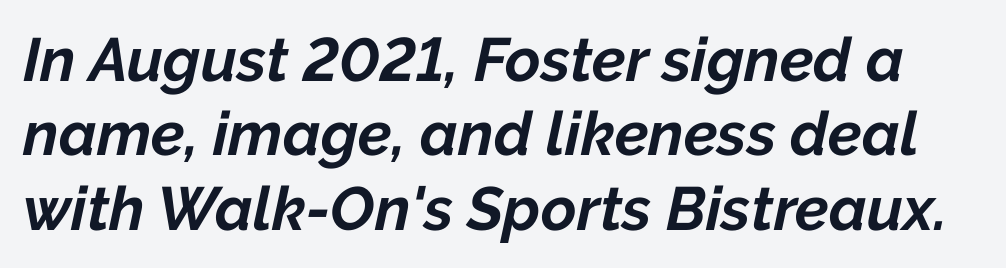
{"italic": "yes", "lean": "right", "slant_degrees": 12, "bold": "yes", "weight": "bold", "width": "normal", "stroke_contrast": "low", "x_height": "medium", "monospaced": "no", "underline": "no", "line_spacing_ratio": 1.22, "letter_spacing": "normal", "letter_spacing_em": 0.0, "glyph_px": 61}
